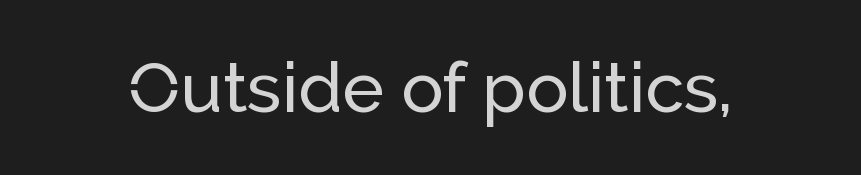
The image shows 70 px sans-serif type, upright; set normal letter spacing, not underlined; low stroke contrast and a medium x-height.
